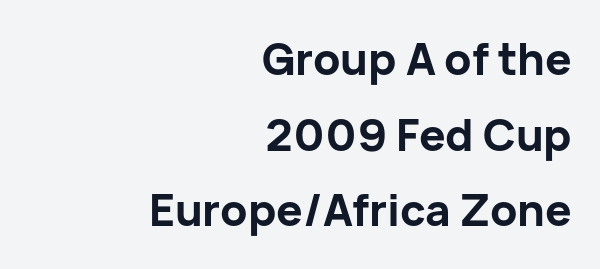
Q: Is the text bold? A: Yes.
Q: Is the text italic (slanted)? A: No, it is upright.
Q: Is the typeface a serif or a sans-serif typeface? A: Sans-serif.
Q: Is the text underlined? A: No.
Q: How is the paragraph aligned? A: Right-aligned.
Q: Is the spacing between letters normal or unusually wide? A: Normal.
Q: Width (condensed, normal, or wide)? A: Normal.
Q: Stroke contrast? A: Low.
Q: x-height? A: Medium.
Q: Monospaced? A: No.
